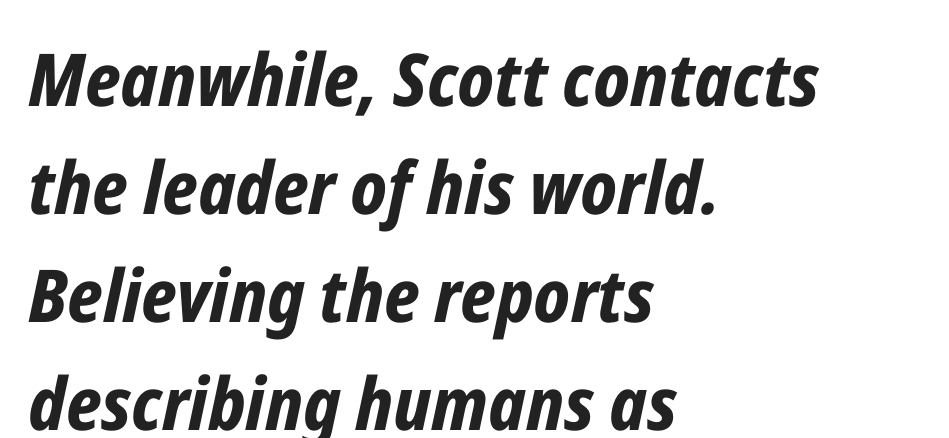
Q: Is the text bold? A: Yes.
Q: Is the text italic (slanted)? A: Yes, it leans right by about 12 degrees.
Q: Is the text underlined? A: No.
Q: How is the paragraph aligned? A: Left-aligned.
Q: Is the spacing between letters normal or unusually wide? A: Normal.
Q: Is the spacing between lines tight, normal or loose? A: Normal.
Q: Width (condensed, normal, or wide)? A: Condensed.
Q: Stroke contrast? A: Low.
Q: x-height? A: Medium.
Q: Monospaced? A: No.
